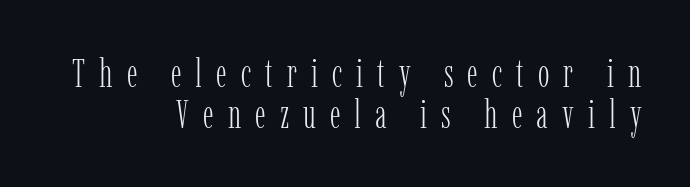
The image shows 39 px light, condensed serif type, upright; set right-aligned, tight line spacing (1.05x), unusually wide letter spacing (+0.36 em), not underlined; low stroke contrast and a medium x-height.
